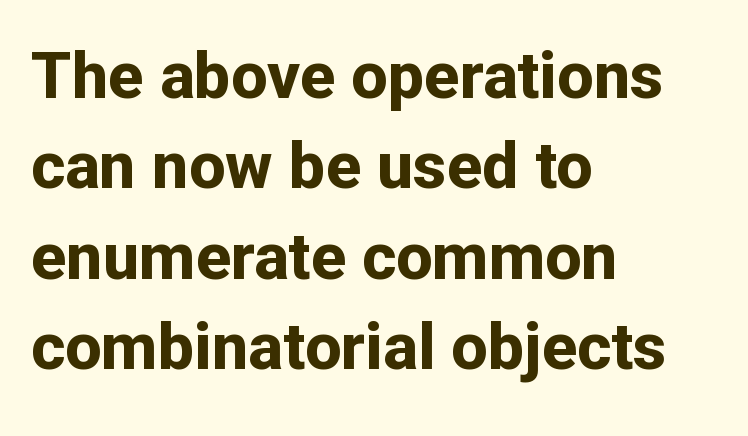
{"serif": "no", "italic": "no", "bold": "yes", "weight": "bold", "width": "normal", "stroke_contrast": "low", "x_height": "medium", "monospaced": "no", "underline": "no", "align": "left", "line_spacing": "normal", "line_spacing_ratio": 1.39, "letter_spacing": "normal", "letter_spacing_em": 0.0, "glyph_px": 65}
